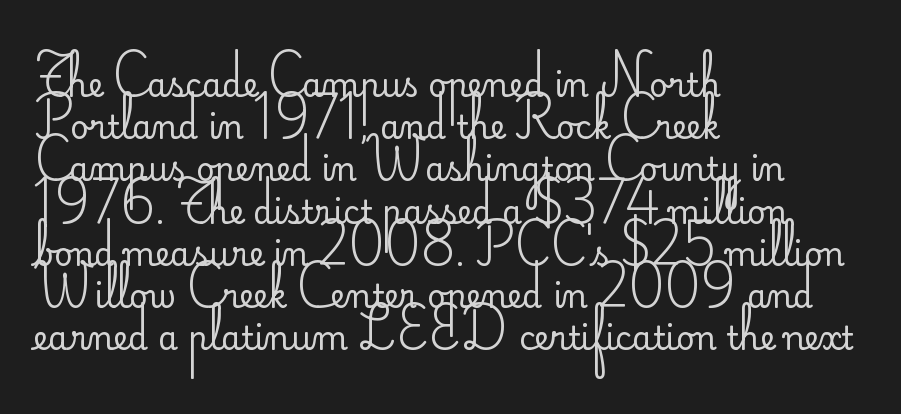
{"serif": "no", "italic": "no", "bold": "no", "weight": "regular", "width": "normal", "stroke_contrast": "low", "x_height": "small", "monospaced": "no", "underline": "no", "align": "left", "line_spacing": "normal", "line_spacing_ratio": 1.32, "letter_spacing": "normal", "letter_spacing_em": 0.0, "glyph_px": 32}
